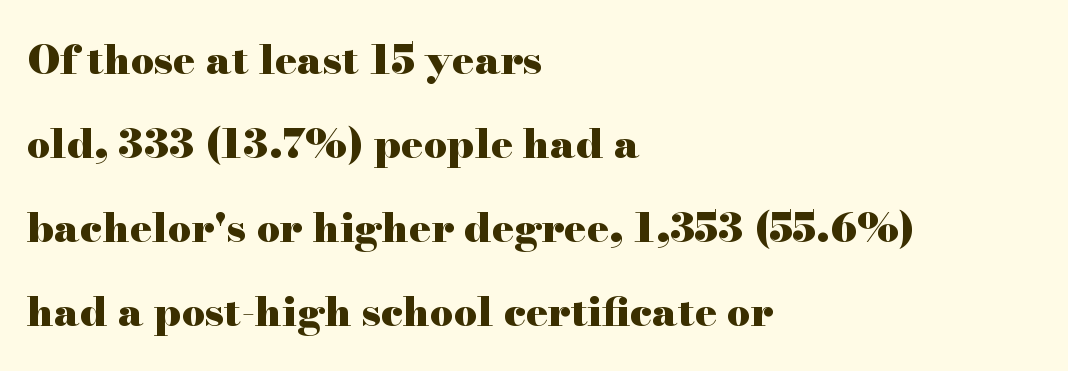
Leftover space on each line is placed entirely after the last word. The type sits square on the baseline with zero lean. Do the characters align in a grid? No, the font is proportional. The text was rendered using a seriffed face with decorative stroke endings.
